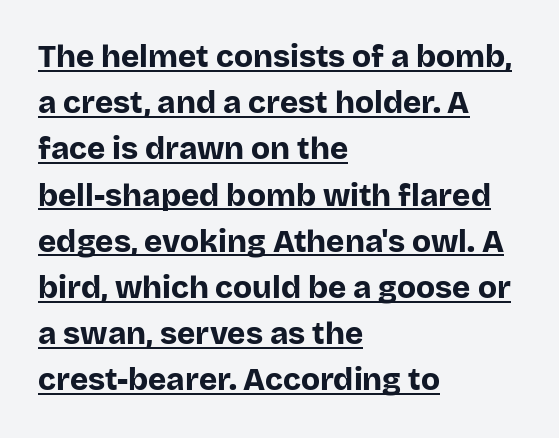
{"serif": "no", "italic": "no", "bold": "yes", "weight": "bold", "width": "normal", "stroke_contrast": "low", "x_height": "large", "monospaced": "no", "underline": "yes", "align": "left", "line_spacing": "normal", "line_spacing_ratio": 1.49, "letter_spacing": "normal", "letter_spacing_em": 0.0, "glyph_px": 31}
